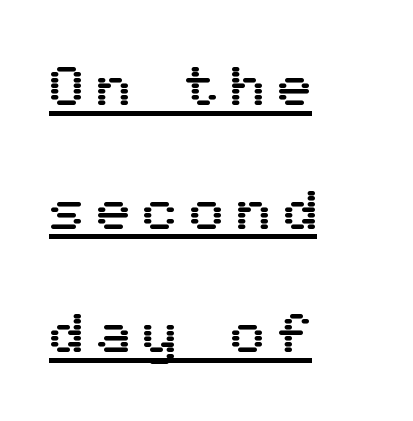
Q: Is the text italic (slanted)? A: No, it is upright.
Q: Is the typeface a serif or a sans-serif typeface? A: Sans-serif.
Q: Is the text underlined? A: Yes.
Q: How is the paragraph aligned? A: Left-aligned.
Q: Is the spacing between letters normal or unusually wide? A: Unusually wide.
Q: Is the spacing between lines tight, normal or loose? A: Loose.
Q: Width (condensed, normal, or wide)? A: Normal.
Q: Stroke contrast? A: Medium.
Q: x-height? A: Medium.
Q: Monospaced? A: No.
